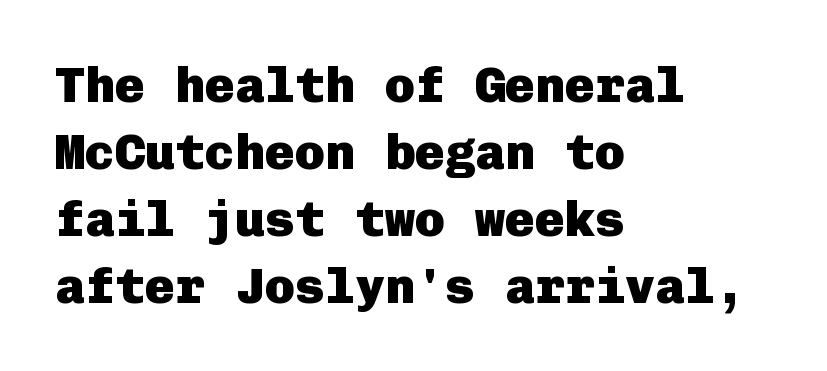
Q: Is the text bold? A: Yes.
Q: Is the text italic (slanted)? A: No, it is upright.
Q: Is the typeface a serif or a sans-serif typeface? A: Sans-serif.
Q: Is the text underlined? A: No.
Q: How is the paragraph aligned? A: Left-aligned.
Q: Is the spacing between letters normal or unusually wide? A: Normal.
Q: Is the spacing between lines tight, normal or loose? A: Normal.
Q: Width (condensed, normal, or wide)? A: Normal.
Q: Stroke contrast? A: Low.
Q: x-height? A: Medium.
